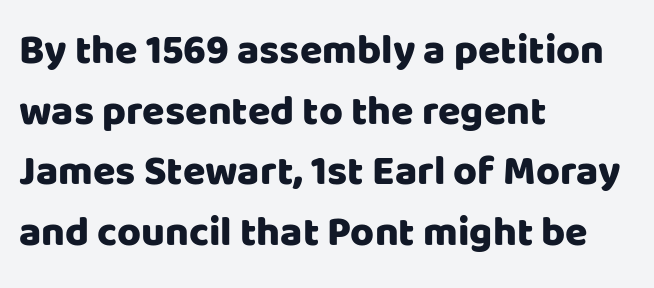
{"serif": "no", "italic": "no", "width": "normal", "stroke_contrast": "low", "x_height": "large", "monospaced": "no", "underline": "no", "align": "left", "line_spacing": "normal", "line_spacing_ratio": 1.48, "letter_spacing": "normal", "letter_spacing_em": 0.0, "glyph_px": 41}
